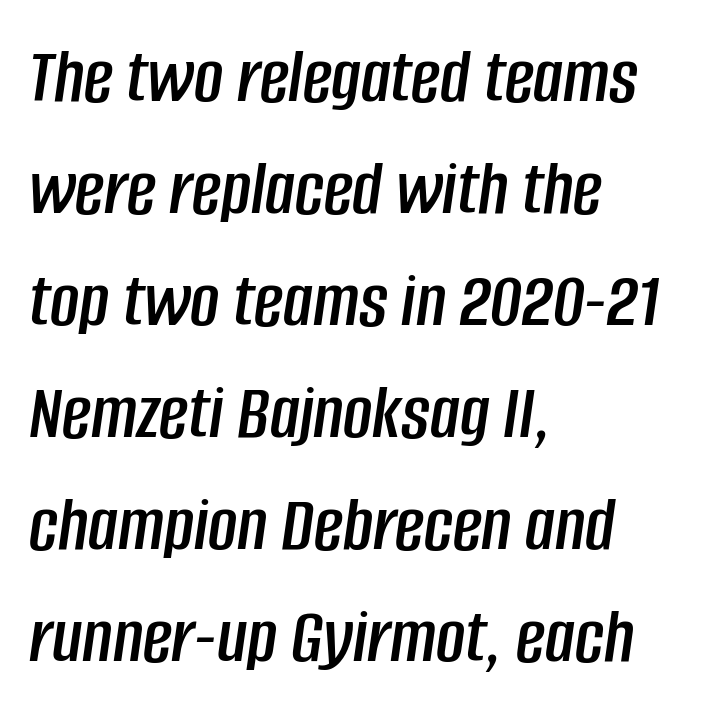
The image shows 80 px condensed type, italic (leaning right); set left-aligned, normal line spacing (1.4x), normal letter spacing, not underlined; low stroke contrast and a large x-height.
